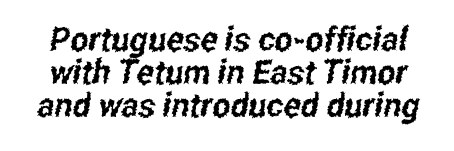
You could not count columns in this text — the font is proportionally spaced. Lines of text with bare space underneath. Honestly, the rows look squashed on top of each other. What stands out about the letter spacing? Nothing — it is the standard amount. This is sans-serif lettering, the kind often seen on screens and signage.
